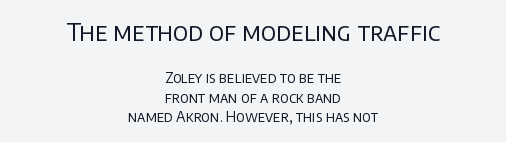
The image shows 24 px text type, upright; set centered, normal line spacing (1.38x), normal letter spacing, not underlined; the first (top) block is 1.71x larger.
